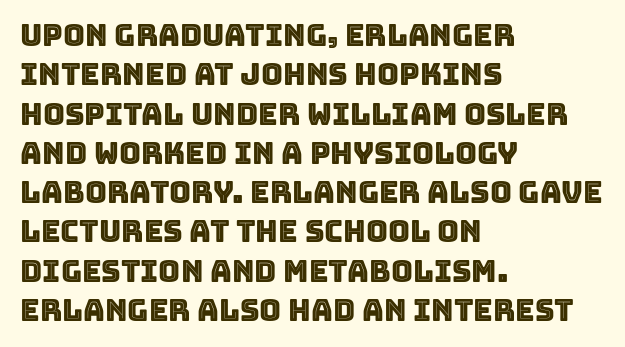
Q: Is the text italic (slanted)? A: No, it is upright.
Q: Is the text underlined? A: No.
Q: How is the paragraph aligned? A: Left-aligned.
Q: Is the spacing between letters normal or unusually wide? A: Normal.
Q: Is the spacing between lines tight, normal or loose? A: Normal.
Q: Width (condensed, normal, or wide)? A: Normal.
Q: x-height? A: Large.
Q: Monospaced? A: No.
